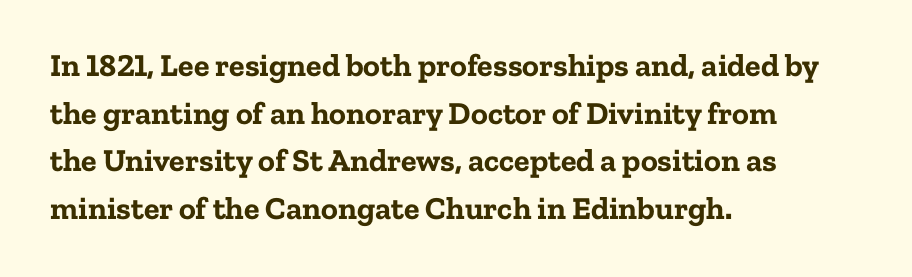
Which margin do the lines hug? The left one — the right edge is uneven. Its strokes are broad and dark, the hallmark of bold type. The space beneath each line is pristine and unruled. These lines are rendered in a variable-pitch font. Posture: vertical.
